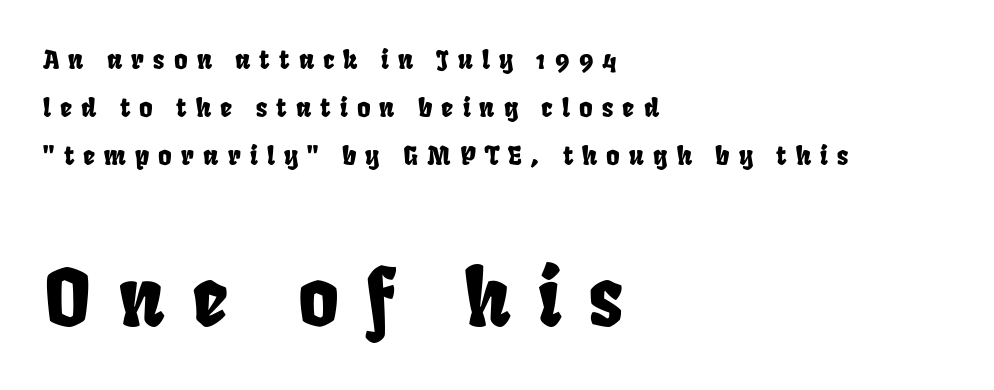
{"serif": "no", "width": "condensed", "stroke_contrast": "low", "x_height": "large", "monospaced": "no", "underline": "no", "align": "left", "line_spacing_ratio": 1.84, "letter_spacing": "wide", "letter_spacing_em": 0.35, "larger_block": "second", "size_ratio": 3.0, "glyph_px": 78}
